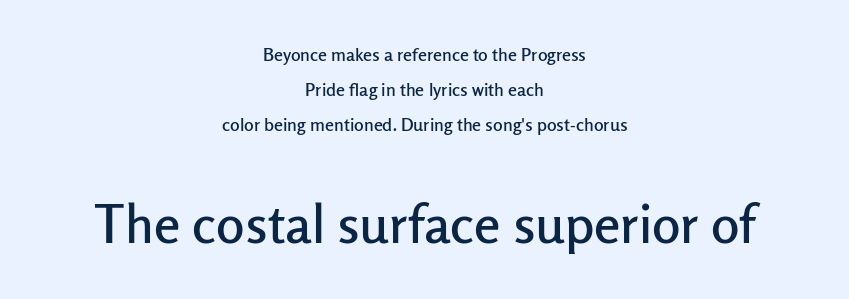
The image shows 53 px sans-serif type, upright; set centered, loose line spacing (1.95x), normal letter spacing, not underlined; the second (bottom) block is 2.94x larger; low stroke contrast and a medium x-height.
